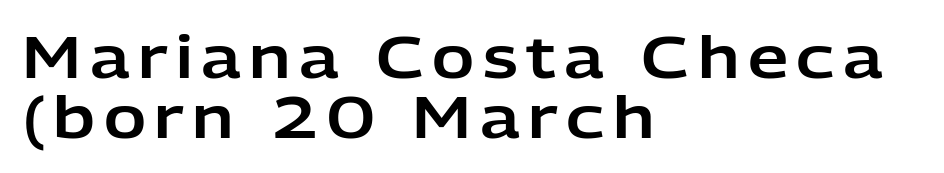
Ascenders rise straight up at ninety degrees. These lines stack with their left ends in a neat column. Unmarked baselines from the first word to the last. Horizontal bands of white between lines are thin slivers. Is this a fixed-width face? No — the glyphs have proportional, varying widths. I'd call this a sans setting — the letters go barefoot.
